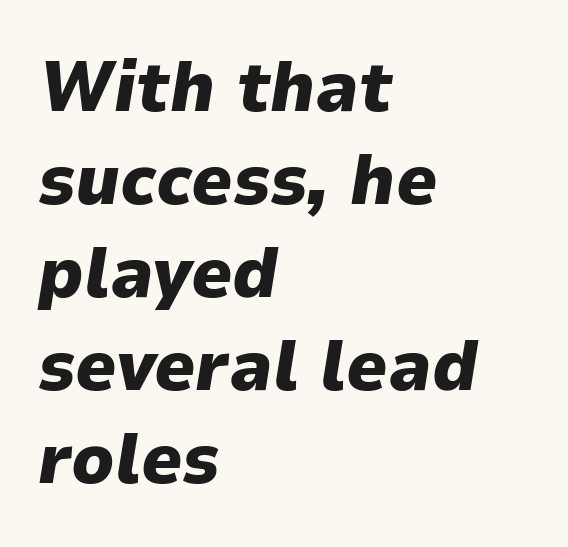
Q: Is the text bold? A: Yes.
Q: Is the text italic (slanted)? A: Yes, it leans right by about 9 degrees.
Q: Is the text underlined? A: No.
Q: How is the paragraph aligned? A: Left-aligned.
Q: Is the spacing between letters normal or unusually wide? A: Normal.
Q: Is the spacing between lines tight, normal or loose? A: Normal.
Q: Width (condensed, normal, or wide)? A: Normal.
Q: Stroke contrast? A: Low.
Q: x-height? A: Medium.
Q: Monospaced? A: No.
